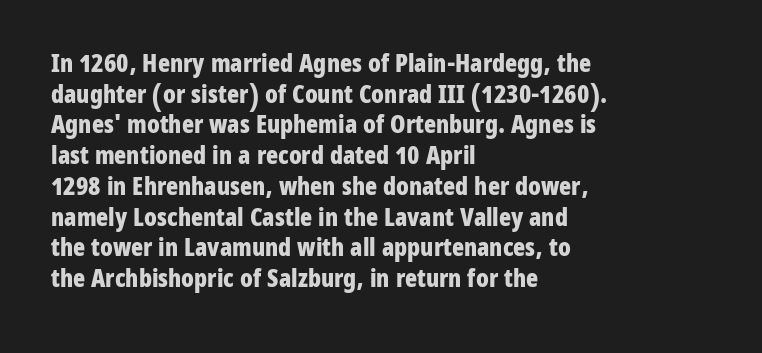
{"italic": "no", "bold": "yes", "underline": "no", "align": "left", "line_spacing_ratio": 1.23, "letter_spacing": "normal", "letter_spacing_em": 0.0, "glyph_px": 25}
